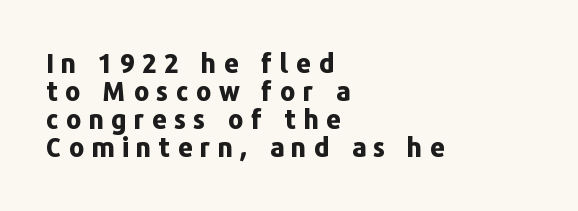
The image shows 26 px bold type, upright; set left-aligned, tight line spacing (1.08x), unusually wide letter spacing (+0.28 em), not underlined.
